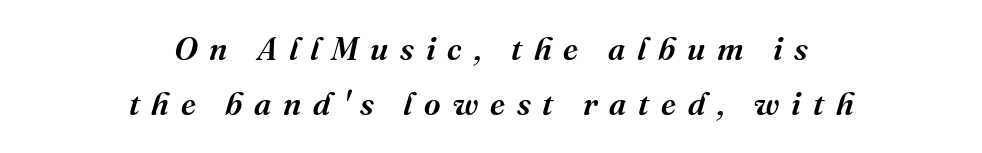
Q: Is the text italic (slanted)? A: Yes, it leans right by about 16 degrees.
Q: Is the typeface a serif or a sans-serif typeface? A: Serif.
Q: Is the text underlined? A: No.
Q: How is the paragraph aligned? A: Centered.
Q: Is the spacing between letters normal or unusually wide? A: Unusually wide.
Q: Width (condensed, normal, or wide)? A: Normal.
Q: Stroke contrast? A: Medium.
Q: x-height? A: Medium.
Q: Monospaced? A: No.
